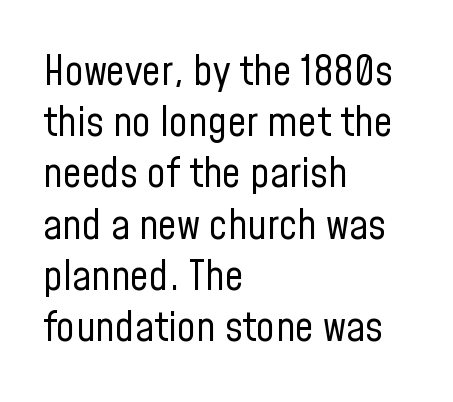
Caption: standard tracking, unaltered. The glyphs in this specimen are sans serif. Check under the words: just untouched page. Heft: none added — not bold. A student would call this left alignment; a typographer would say flush left, rag right.
